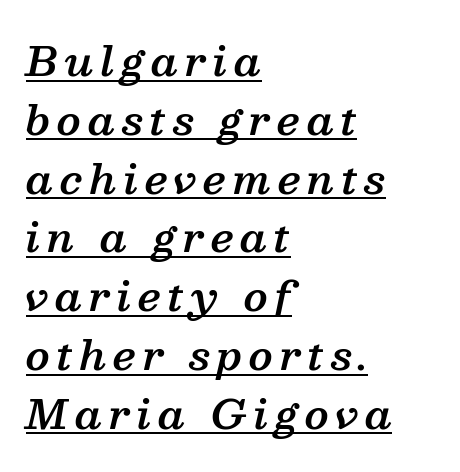
The rendering shows small feet on the letterforms — a serif design. The face used here has a pronounced slope to its letters. How heavy is the stroke? Medium-heavy — a semibold, shy of bold. Students, observe the line beneath the letters — that is underlining. Vertically, the passage feels balanced, rows spaced as you'd expect. All the whitespace from short lines collects on the right.
